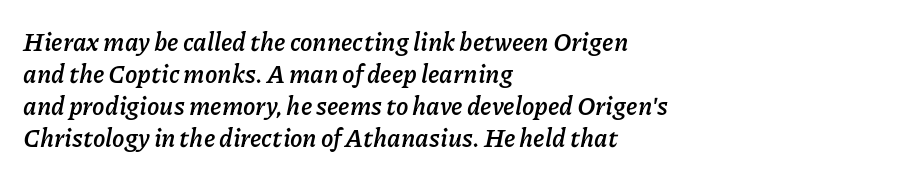
Horizontally, the lines are justified to the leading edge only. These lines carry a lot of weight — the face is fully bold. The line texture is even and compact thanks to regular tracking. Compared with ordinary roman type, these characters are visibly tilted.
